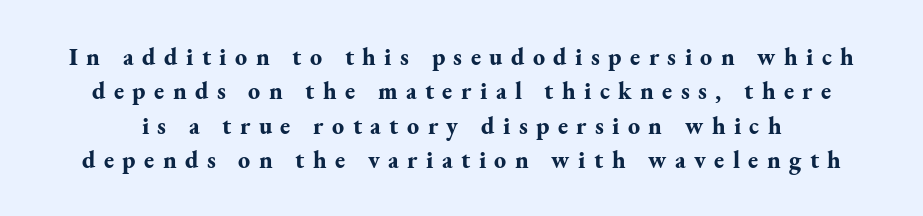
{"italic": "no", "bold": "yes", "underline": "no", "line_spacing": "normal", "line_spacing_ratio": 1.43, "letter_spacing": "wide", "letter_spacing_em": 0.35, "glyph_px": 24}
